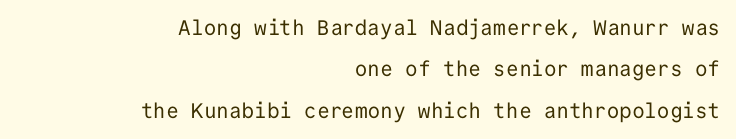
The image shows 21 px text type, upright; set right-aligned, loose line spacing (1.97x), normal letter spacing, not underlined.
